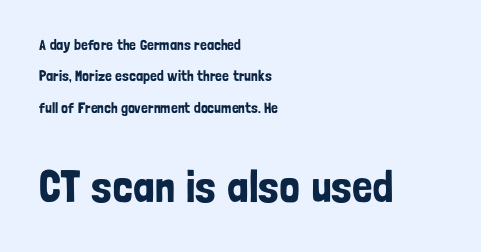
The image shows 45 px condensed sans-serif type, upright; set left-aligned, loose line spacing (2.1x), normal letter spacing, not underlined; the second (bottom) block is 3.0x larger; low stroke contrast and a medium x-height.
